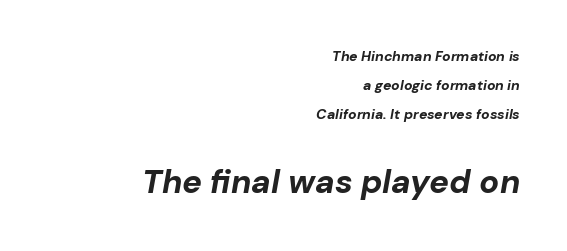
The image shows 33 px bold type, italic (leaning right); set right-aligned, loose line spacing (2.06x), normal letter spacing, not underlined; the second (bottom) block is 2.36x larger; low stroke contrast and a medium x-height.
